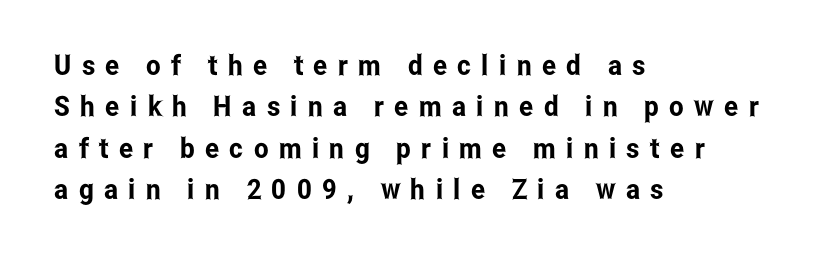
{"serif": "no", "italic": "no", "width": "condensed", "stroke_contrast": "low", "x_height": "medium", "monospaced": "no", "underline": "no", "align": "left", "line_spacing": "normal", "line_spacing_ratio": 1.48, "letter_spacing": "wide", "letter_spacing_em": 0.37, "glyph_px": 28}
